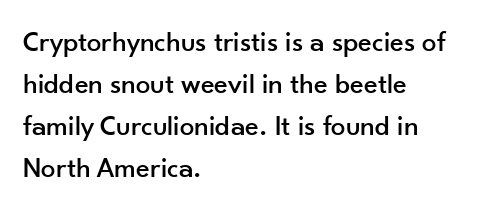
{"serif": "no", "italic": "no", "width": "normal", "stroke_contrast": "low", "x_height": "small", "monospaced": "no", "underline": "no", "align": "left", "line_spacing": "normal", "line_spacing_ratio": 1.45, "letter_spacing": "normal", "letter_spacing_em": 0.0, "glyph_px": 29}
